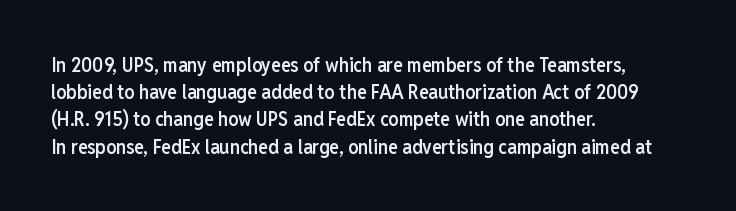
Normally led — the rows are evenly, conventionally spaced. The baseline area is clear. The passage shown is semibold, sitting just below true bold. Style check: upright.
